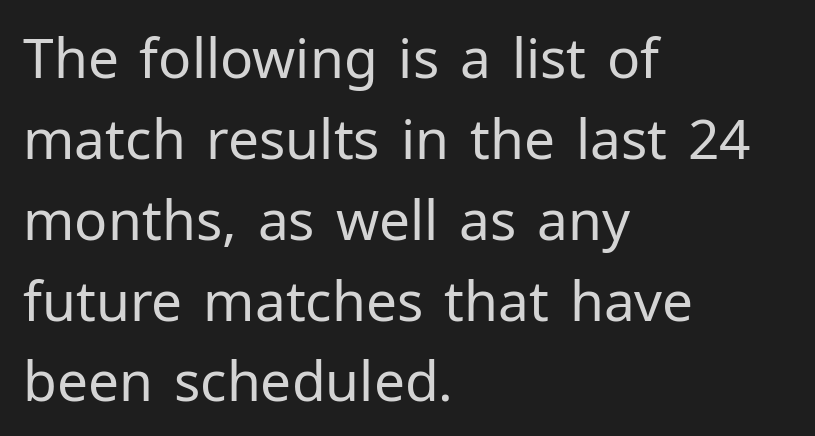
{"serif": "no", "italic": "no", "bold": "no", "weight": "regular", "width": "normal", "stroke_contrast": "low", "x_height": "medium", "monospaced": "no", "underline": "no", "align": "left", "line_spacing": "normal", "line_spacing_ratio": 1.47, "letter_spacing": "normal", "letter_spacing_em": 0.0, "glyph_px": 55}
